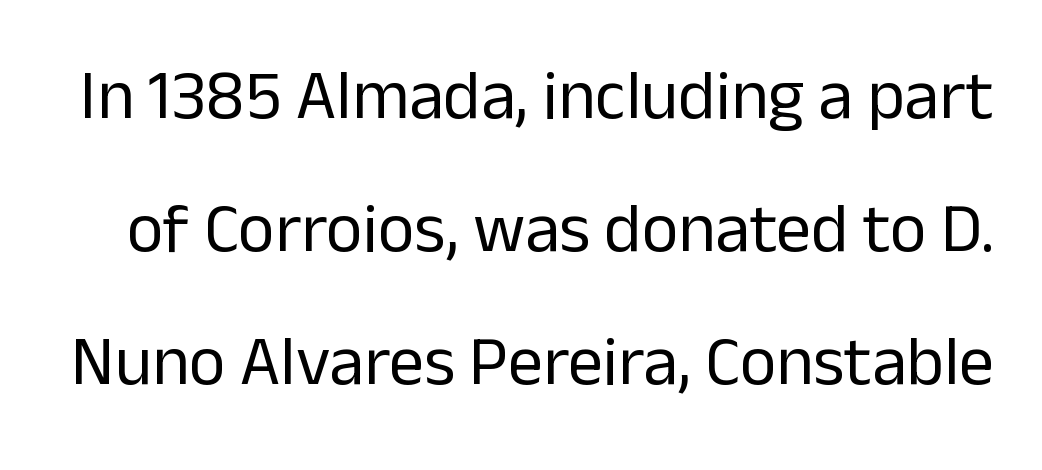
The image shows 70 px regular-weight sans-serif type, upright; set loose line spacing (1.9x), normal letter spacing, not underlined; low stroke contrast and a medium x-height.
